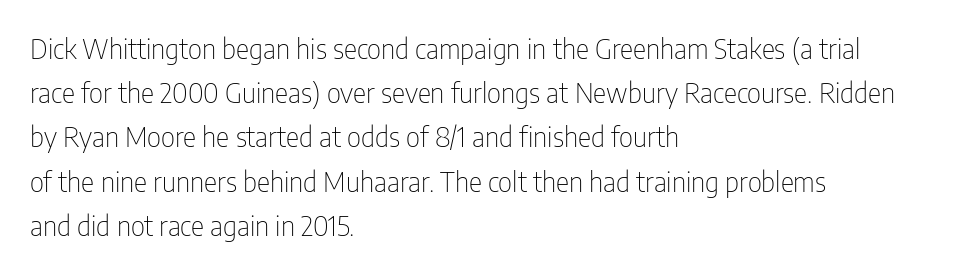
Q: Is the text bold? A: No.
Q: Is the text italic (slanted)? A: No, it is upright.
Q: Is the typeface a serif or a sans-serif typeface? A: Sans-serif.
Q: Is the text underlined? A: No.
Q: How is the paragraph aligned? A: Left-aligned.
Q: Is the spacing between letters normal or unusually wide? A: Normal.
Q: Is the spacing between lines tight, normal or loose? A: Normal.
Q: Width (condensed, normal, or wide)? A: Condensed.
Q: Stroke contrast? A: Low.
Q: x-height? A: Medium.
Q: Monospaced? A: No.
